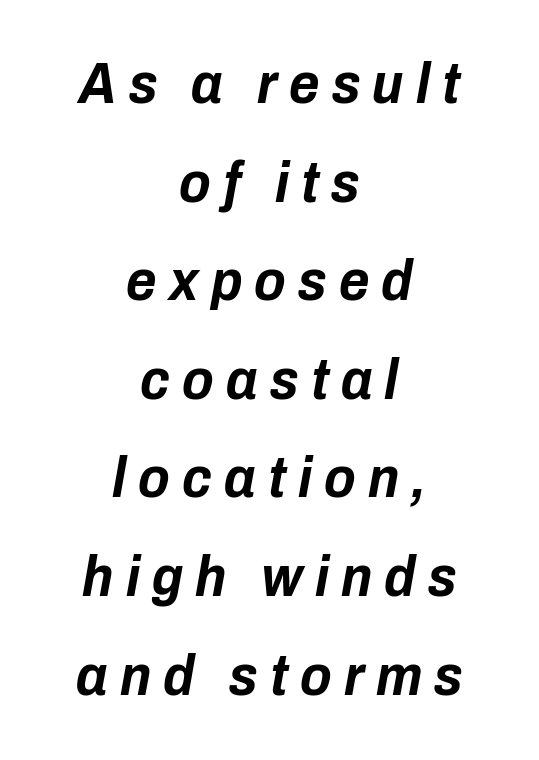
The rendering uses a bold face; every stroke is thick and dark. These lines are rendered in a variable-pitch font. Rows of type keep a routine distance in the vertical direction. Italic: yes, the glyphs are oblique. Plain, unruled lines of type. These lines stack symmetrically, like a column narrowing and widening about its center.
